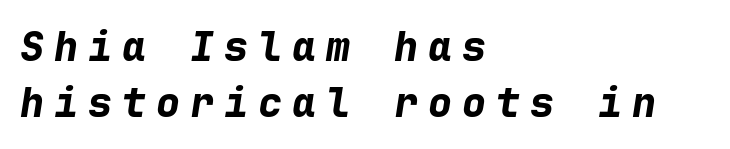
The image shows 40 px bold type, italic (leaning right), monospaced; set left-aligned, normal line spacing (1.4x), unusually wide letter spacing (+0.25 em), not underlined; low stroke contrast and a medium x-height.
